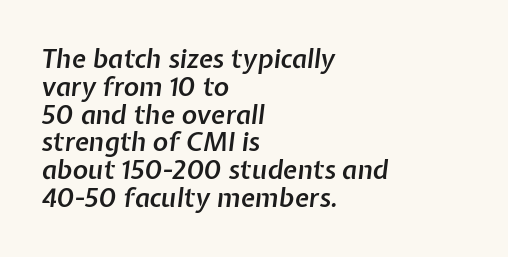
{"italic": "yes", "lean": "right", "slant_degrees": 7, "bold": "semi", "underline": "no", "align": "left", "line_spacing": "tight", "line_spacing_ratio": 1.07, "letter_spacing": "normal", "letter_spacing_em": 0.0, "glyph_px": 26}
